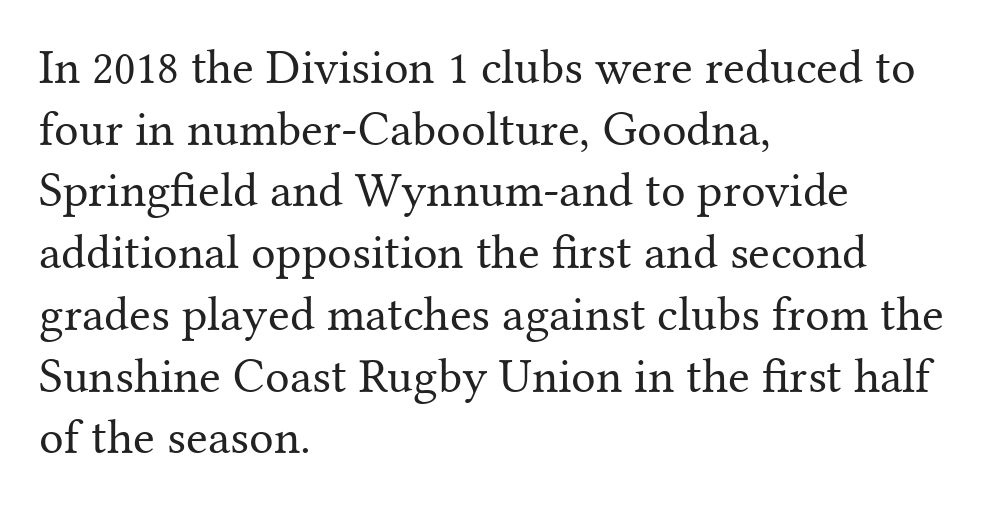
{"serif": "yes", "italic": "no", "bold": "no", "weight": "regular", "width": "normal", "stroke_contrast": "medium", "x_height": "medium", "monospaced": "no", "underline": "no", "align": "left", "line_spacing": "normal", "line_spacing_ratio": 1.26, "letter_spacing": "normal", "letter_spacing_em": 0.0, "glyph_px": 49}
